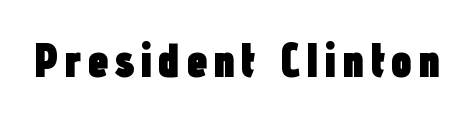
{"serif": "no", "italic": "no", "bold": "yes", "weight": "heavy", "width": "condensed", "stroke_contrast": "low", "x_height": "medium", "monospaced": "no", "underline": "no", "glyph_px": 48}
